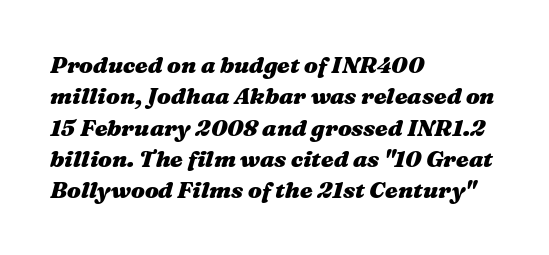
Q: Is the text bold? A: Yes.
Q: Is the text italic (slanted)? A: Yes, it leans right by about 16 degrees.
Q: Is the text underlined? A: No.
Q: How is the paragraph aligned? A: Left-aligned.
Q: Is the spacing between letters normal or unusually wide? A: Normal.
Q: Is the spacing between lines tight, normal or loose? A: Normal.
